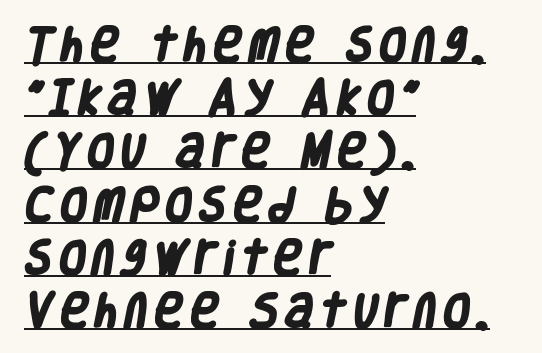
The image shows 38 px heavy, condensed sans-serif type; set left-aligned, normal line spacing (1.4x), unusually wide letter spacing (+0.2 em), underlined; low stroke contrast and a large x-height.
